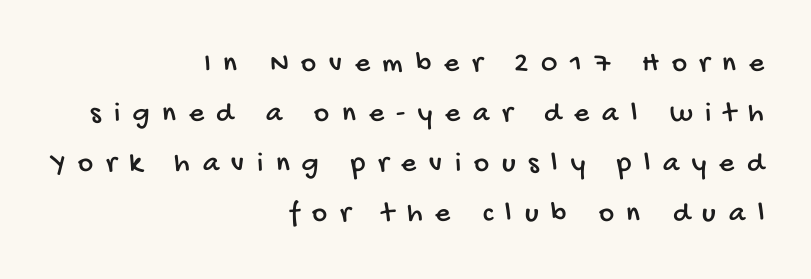
The image shows 29 px condensed sans-serif type; set right-aligned, line spacing 1.72x, unusually wide letter spacing (+0.44 em), not underlined; low stroke contrast and a large x-height.
